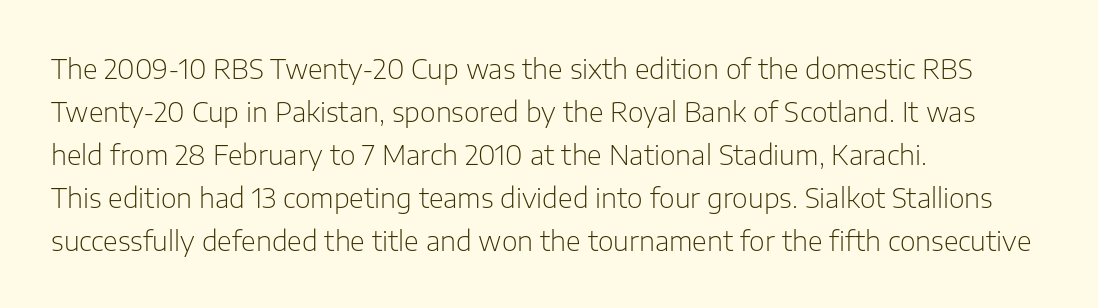
{"italic": "no", "bold": "no", "underline": "no", "align": "left", "line_spacing": "normal", "line_spacing_ratio": 1.59, "letter_spacing": "normal", "letter_spacing_em": 0.0, "glyph_px": 27}
